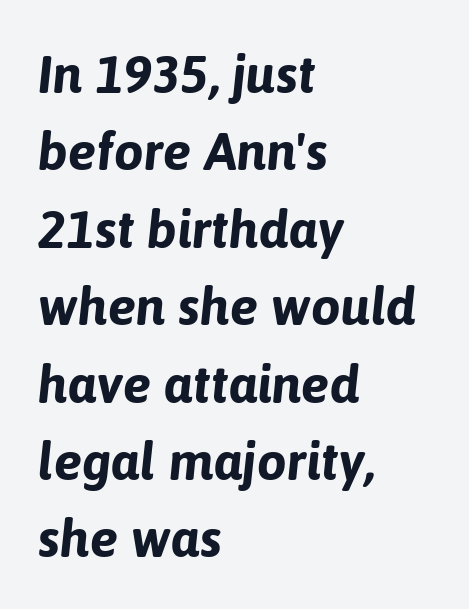
Q: Is the text bold? A: Yes.
Q: Is the text italic (slanted)? A: Yes, it leans right by about 6 degrees.
Q: Is the text underlined? A: No.
Q: How is the paragraph aligned? A: Left-aligned.
Q: Is the spacing between letters normal or unusually wide? A: Normal.
Q: Is the spacing between lines tight, normal or loose? A: Normal.
Q: Width (condensed, normal, or wide)? A: Normal.
Q: Stroke contrast? A: Low.
Q: x-height? A: Medium.
Q: Monospaced? A: No.
